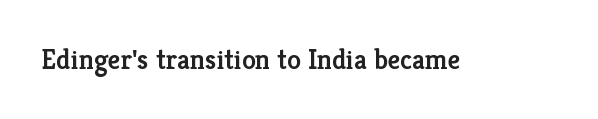
The image shows 28 px semibold serif type, upright; set normal letter spacing, not underlined; low stroke contrast and a medium x-height.
